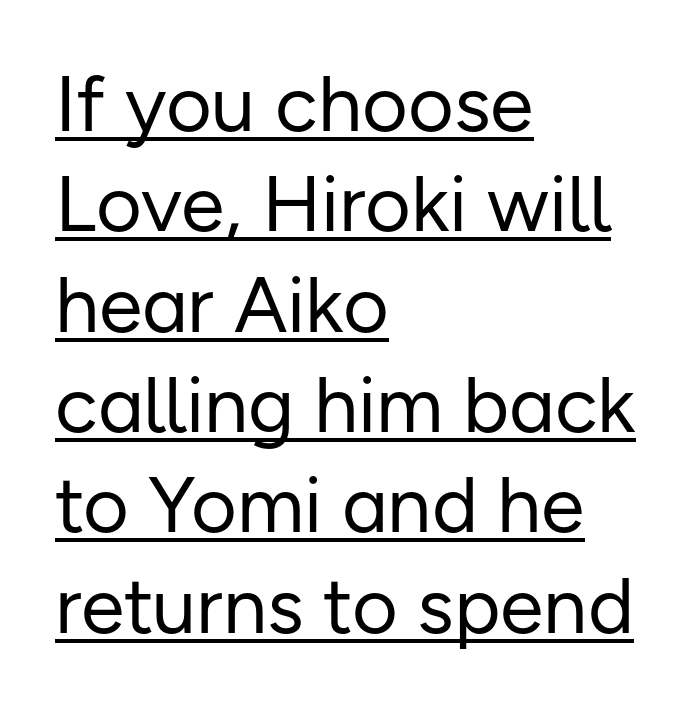
{"serif": "no", "italic": "no", "bold": "no", "weight": "regular", "width": "normal", "stroke_contrast": "low", "x_height": "medium", "monospaced": "no", "underline": "yes", "align": "left", "line_spacing": "normal", "line_spacing_ratio": 1.27, "letter_spacing": "normal", "letter_spacing_em": 0.0, "glyph_px": 79}
